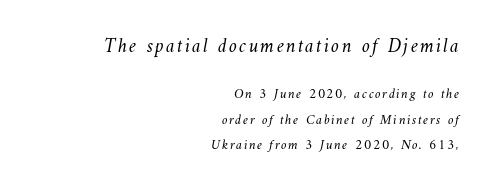
Bare-footed words on every line. Layout note: lines flush right. Vertical stems look standard width or narrower in stroke. The passage shown begins with its larger block and ends with its smaller one.
